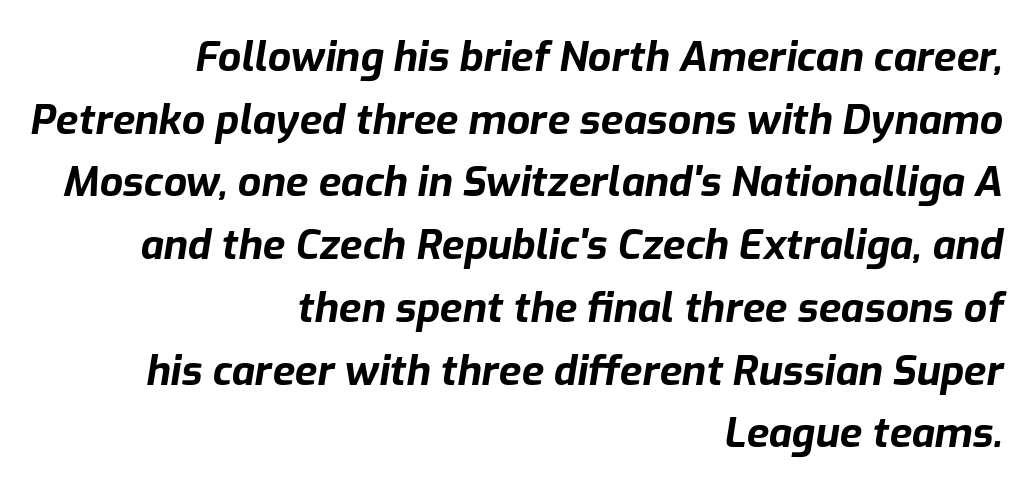
Quick note: italic. Notice how thick the strokes are: this is what a full bold looks like. Each row of text sits above clean, open space. Looks like regular typesetting: each glyph gets only the width it needs. These lines are set flush right with a ragged left edge.
